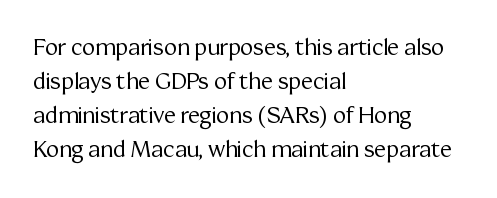
Caption: multi-line text, flush left, ragged right. Rendered with straight, roman letterforms. Beneath every word, the page is bare. Weight: not bold — regular or lighter. Nobody touched the tracking dial on this one. Vertically, the passage feels balanced, rows spaced as you'd expect.
